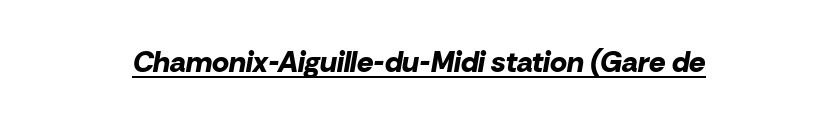
Characters are canted at an angle relative to the baseline's perpendicular. Letter spacing: default. Heft: maximum for text — a bold. Spacing verdict: proportional, widths tailored to each character.
